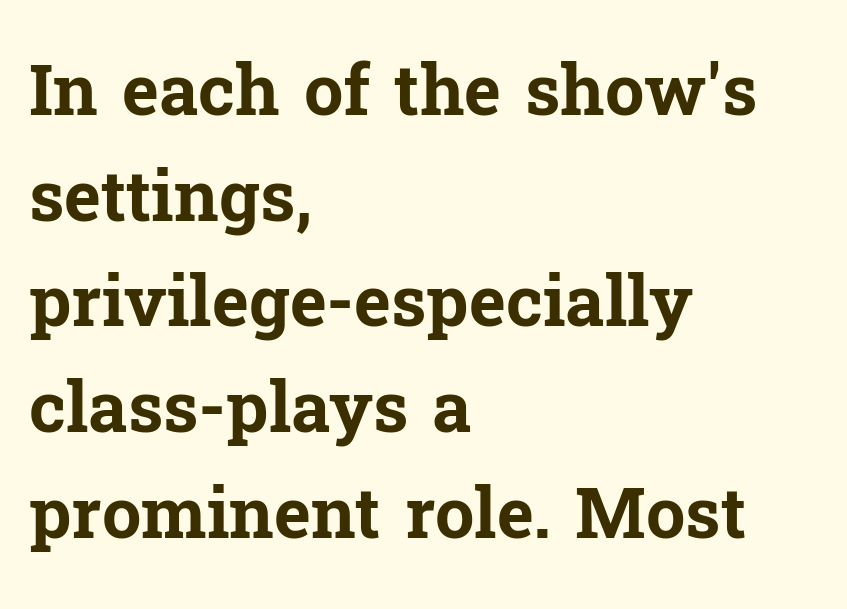
Q: Is the text bold? A: Yes.
Q: Is the text italic (slanted)? A: No, it is upright.
Q: Is the typeface a serif or a sans-serif typeface? A: Serif.
Q: Is the text underlined? A: No.
Q: How is the paragraph aligned? A: Left-aligned.
Q: Is the spacing between letters normal or unusually wide? A: Normal.
Q: Is the spacing between lines tight, normal or loose? A: Normal.
Q: Width (condensed, normal, or wide)? A: Normal.
Q: Stroke contrast? A: Low.
Q: x-height? A: Medium.
Q: Monospaced? A: No.
